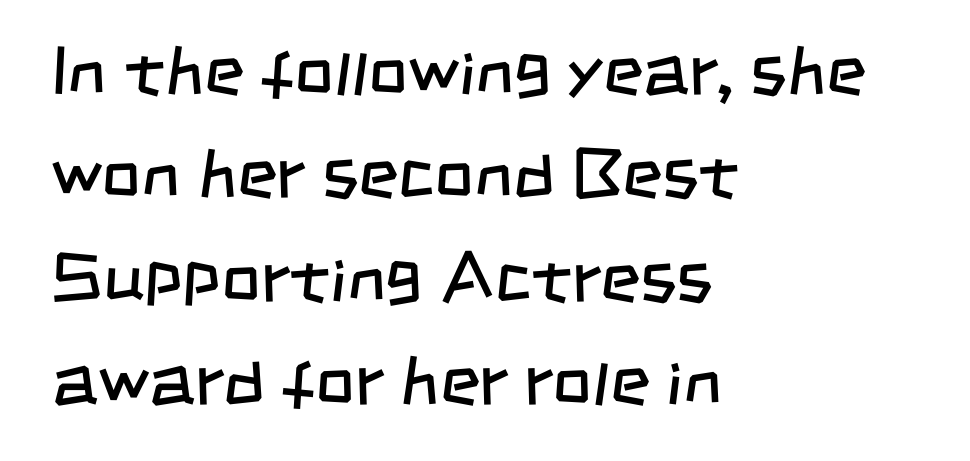
Q: Is the text bold? A: No.
Q: Is the typeface a serif or a sans-serif typeface? A: Sans-serif.
Q: Is the text underlined? A: No.
Q: How is the paragraph aligned? A: Left-aligned.
Q: Is the spacing between letters normal or unusually wide? A: Normal.
Q: Is the spacing between lines tight, normal or loose? A: Normal.
Q: Width (condensed, normal, or wide)? A: Condensed.
Q: Stroke contrast? A: Low.
Q: x-height? A: Large.
Q: Monospaced? A: No.
